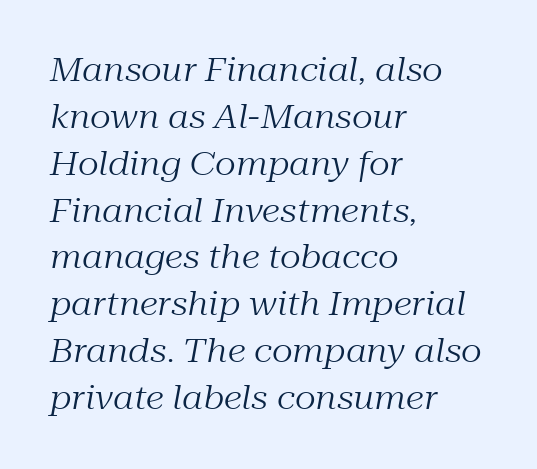
{"serif": "yes", "italic": "yes", "lean": "right", "slant_degrees": 10, "bold": "no", "weight": "regular", "width": "normal", "stroke_contrast": "medium", "x_height": "medium", "monospaced": "no", "underline": "no", "align": "left", "line_spacing": "normal", "line_spacing_ratio": 1.42, "letter_spacing": "normal", "letter_spacing_em": 0.0, "glyph_px": 33}
